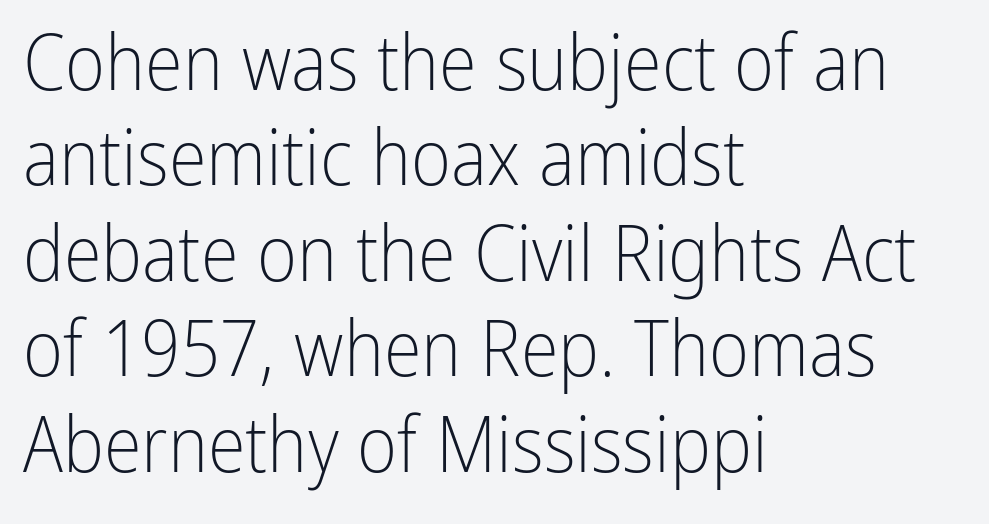
Q: Is the text bold? A: No.
Q: Is the text italic (slanted)? A: No, it is upright.
Q: Is the typeface a serif or a sans-serif typeface? A: Sans-serif.
Q: Is the text underlined? A: No.
Q: How is the paragraph aligned? A: Left-aligned.
Q: Is the spacing between letters normal or unusually wide? A: Normal.
Q: Width (condensed, normal, or wide)? A: Condensed.
Q: Stroke contrast? A: Low.
Q: x-height? A: Medium.
Q: Monospaced? A: No.
